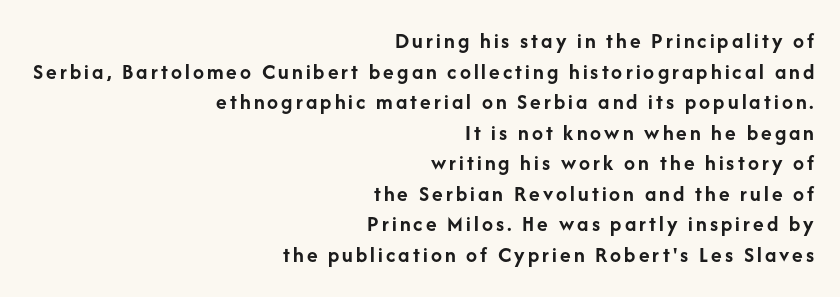
{"italic": "no", "bold": "yes", "underline": "no", "align": "right", "line_spacing": "normal", "line_spacing_ratio": 1.39, "glyph_px": 22}
